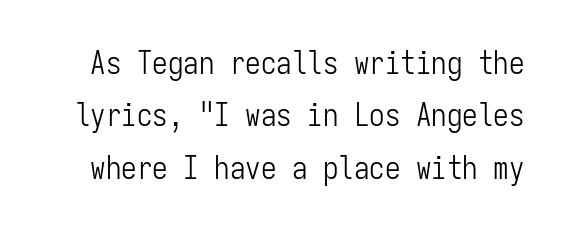
Q: Is the text bold? A: No.
Q: Is the text italic (slanted)? A: No, it is upright.
Q: Is the typeface a serif or a sans-serif typeface? A: Sans-serif.
Q: Is the text underlined? A: No.
Q: Is the spacing between letters normal or unusually wide? A: Normal.
Q: Is the spacing between lines tight, normal or loose? A: Normal.
Q: Width (condensed, normal, or wide)? A: Condensed.
Q: Stroke contrast? A: Low.
Q: x-height? A: Medium.
Q: Monospaced? A: Yes.
